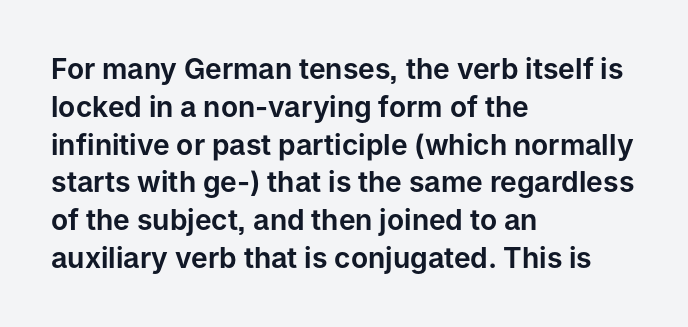
Q: Is the text italic (slanted)? A: No, it is upright.
Q: Is the typeface a serif or a sans-serif typeface? A: Sans-serif.
Q: Is the text underlined? A: No.
Q: How is the paragraph aligned? A: Left-aligned.
Q: Is the spacing between letters normal or unusually wide? A: Normal.
Q: Is the spacing between lines tight, normal or loose? A: Normal.
Q: Width (condensed, normal, or wide)? A: Normal.
Q: Stroke contrast? A: Low.
Q: x-height? A: Medium.
Q: Monospaced? A: No.
